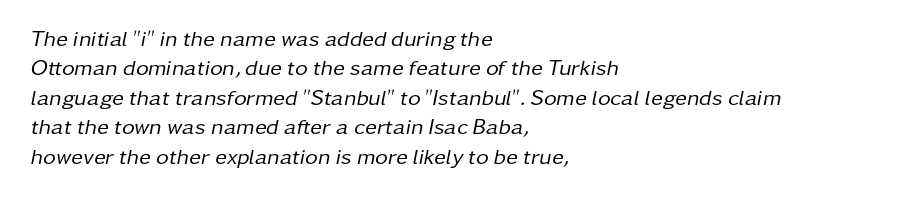
Q: Is the text bold? A: No.
Q: Is the text italic (slanted)? A: Yes, it leans right by about 11 degrees.
Q: Is the text underlined? A: No.
Q: How is the paragraph aligned? A: Left-aligned.
Q: Is the spacing between letters normal or unusually wide? A: Normal.
Q: Is the spacing between lines tight, normal or loose? A: Normal.
